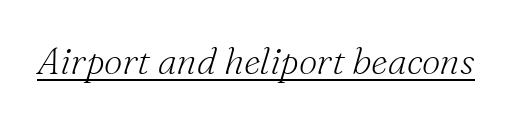
The image shows 37 px light serif type, italic (leaning right); set normal letter spacing, underlined; medium stroke contrast and a small x-height.
